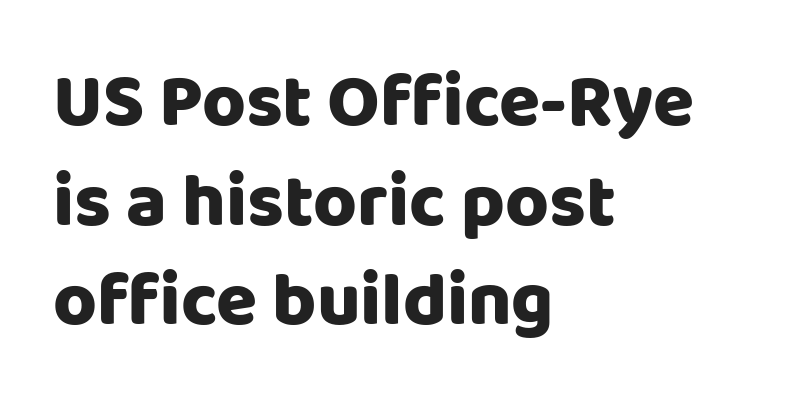
Q: Is the text italic (slanted)? A: No, it is upright.
Q: Is the typeface a serif or a sans-serif typeface? A: Sans-serif.
Q: Is the text underlined? A: No.
Q: How is the paragraph aligned? A: Left-aligned.
Q: Is the spacing between letters normal or unusually wide? A: Normal.
Q: Is the spacing between lines tight, normal or loose? A: Normal.
Q: Width (condensed, normal, or wide)? A: Normal.
Q: Stroke contrast? A: Low.
Q: x-height? A: Large.
Q: Monospaced? A: No.
